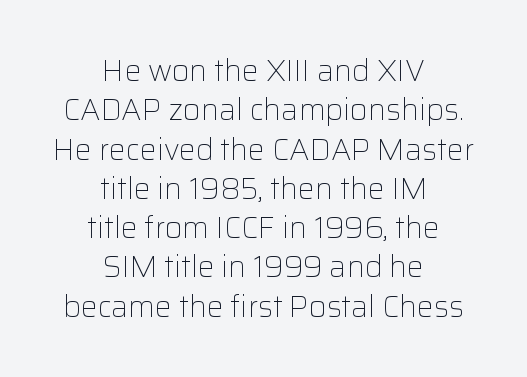
The image shows 30 px light sans-serif type, upright; set centered, normal line spacing (1.31x), normal letter spacing, not underlined; low stroke contrast and a medium x-height.
